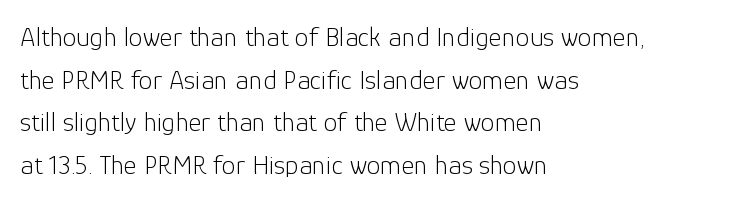
This sample is left-justified, so line endings fall wherever the words run out. The letters sit at their default tracking, neither squeezed nor spread. Do the characters align in a grid? No, the font is proportional. The line-height multiplier appears to be the usual default. Is the stroke heavy? The answer is a plain regular-or-lighter.
